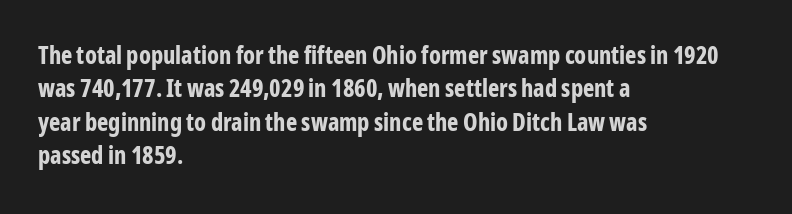
{"italic": "no", "bold": "yes", "underline": "no", "align": "left", "line_spacing": "normal", "line_spacing_ratio": 1.39, "letter_spacing": "normal", "letter_spacing_em": 0.0, "glyph_px": 24}
